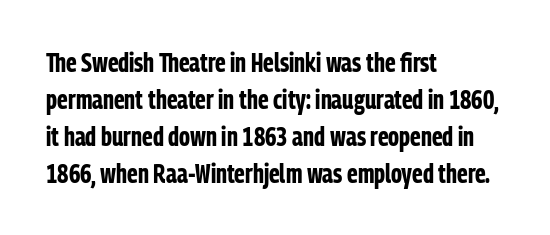
Q: Is the text bold? A: Yes.
Q: Is the text italic (slanted)? A: No, it is upright.
Q: Is the text underlined? A: No.
Q: How is the paragraph aligned? A: Left-aligned.
Q: Is the spacing between letters normal or unusually wide? A: Normal.
Q: Is the spacing between lines tight, normal or loose? A: Normal.
